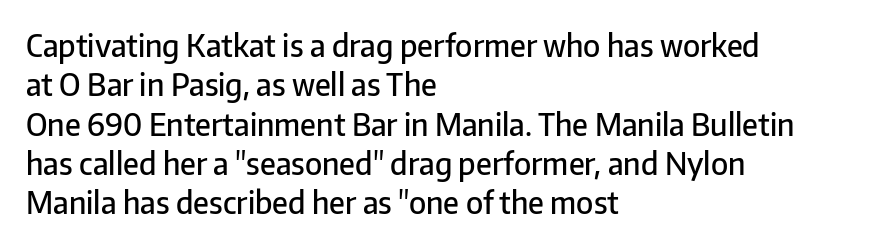
The image shows 30 px semibold sans-serif type, upright; set left-aligned, normal line spacing (1.31x), normal letter spacing, not underlined; low stroke contrast and a medium x-height.
